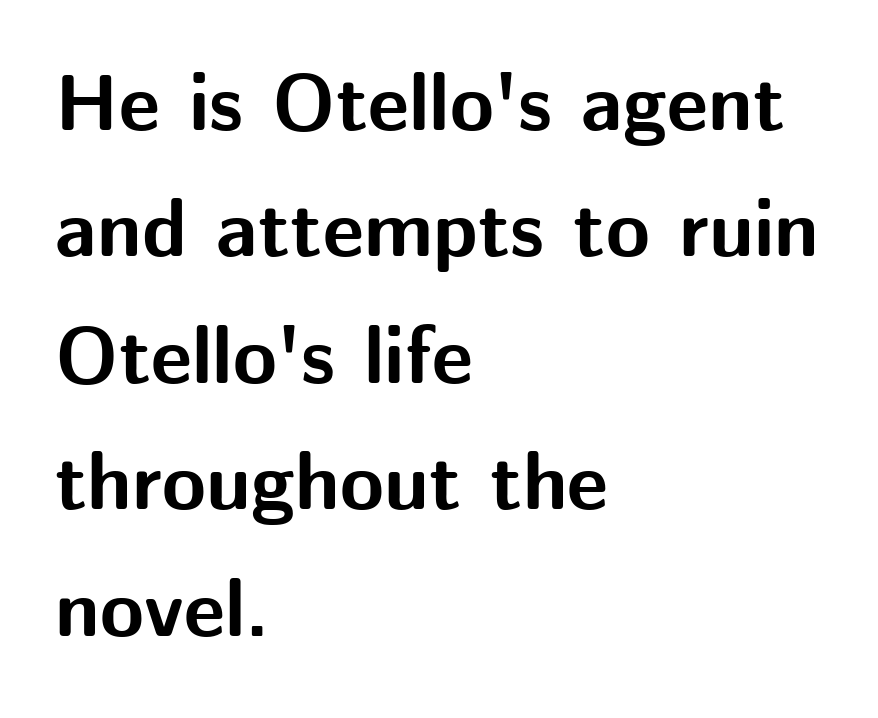
The designer left line spacing at the default. The font family rendered here belongs to the sans-serif group. Posture: upright roman. Teacher's note: observe the even left margin — that is flush-left alignment. Thick stems and heavy bowls — unmistakably bold. Letter spacing: default.
